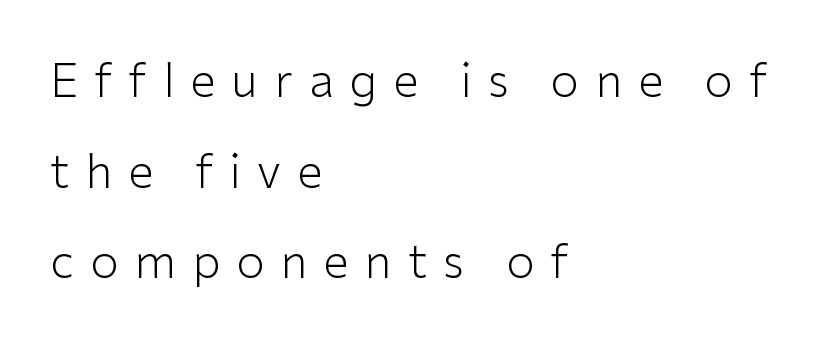
Q: Is the text bold? A: No.
Q: Is the text italic (slanted)? A: No, it is upright.
Q: Is the typeface a serif or a sans-serif typeface? A: Sans-serif.
Q: Is the text underlined? A: No.
Q: How is the paragraph aligned? A: Left-aligned.
Q: Is the spacing between letters normal or unusually wide? A: Unusually wide.
Q: Is the spacing between lines tight, normal or loose? A: Loose.
Q: Width (condensed, normal, or wide)? A: Normal.
Q: Stroke contrast? A: Low.
Q: x-height? A: Medium.
Q: Monospaced? A: No.
